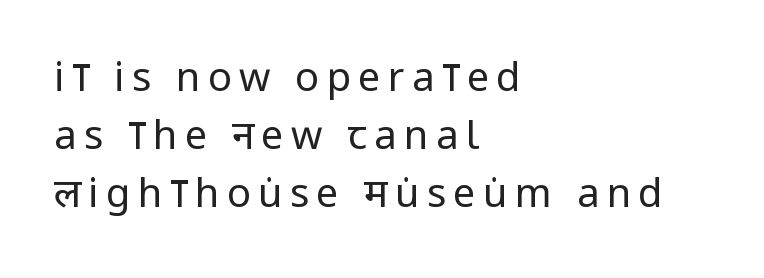
The rendering uses natural spacing where letterforms have individual widths. It's the straight-up-and-down kind of type. Unmarked baselines from the first word to the last. Letterform terminals end flat and unadorned throughout the passage.
